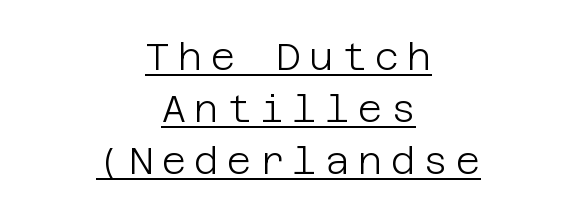
Q: Is the text bold? A: No.
Q: Is the text italic (slanted)? A: No, it is upright.
Q: Is the typeface a serif or a sans-serif typeface? A: Sans-serif.
Q: Is the text underlined? A: Yes.
Q: How is the paragraph aligned? A: Centered.
Q: Is the spacing between letters normal or unusually wide? A: Unusually wide.
Q: Is the spacing between lines tight, normal or loose? A: Normal.
Q: Width (condensed, normal, or wide)? A: Normal.
Q: Stroke contrast? A: Low.
Q: x-height? A: Large.
